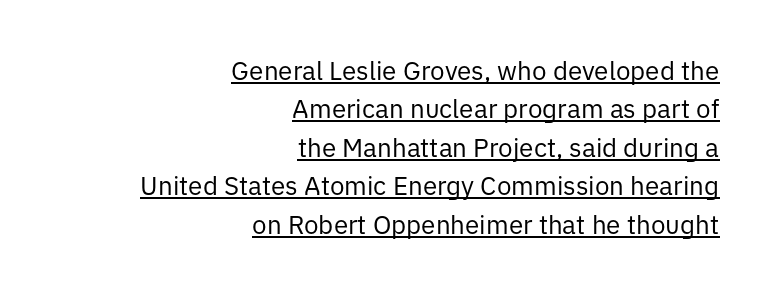
The leading is moderate, giving the passage an even texture. Caption: standard tracking, unaltered. This rendering features underlined lettering. Right-aligned paragraph, ragged on the left. The strokes are not fattened; the text isn't bold.
